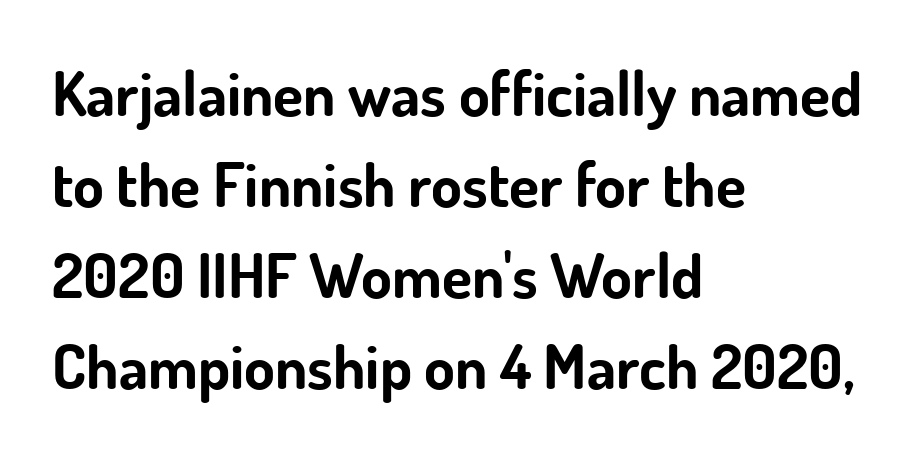
Which margin do the lines hug? The left one — the right edge is uneven. Do the characters align in a grid? No, the font is proportional. The line texture is even and compact thanks to regular tracking. Is the type bold? Yes — the strokes are clearly thick and heavy.
